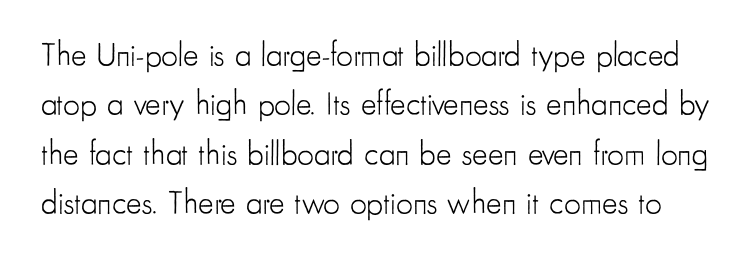
The image shows 33 px light, condensed sans-serif type, upright; set normal line spacing (1.5x), normal letter spacing, not underlined; low stroke contrast and a small x-height.
